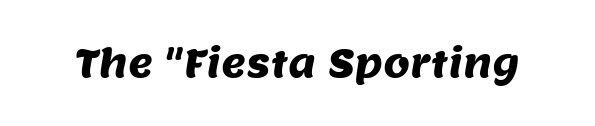
Q: Is the typeface a serif or a sans-serif typeface? A: Sans-serif.
Q: Is the text underlined? A: No.
Q: Is the spacing between letters normal or unusually wide? A: Normal.
Q: Width (condensed, normal, or wide)? A: Normal.
Q: Stroke contrast? A: Medium.
Q: x-height? A: Large.
Q: Monospaced? A: No.
